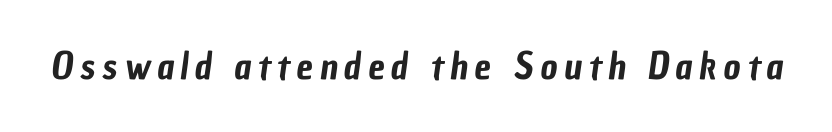
The image shows 37 px condensed sans-serif type; set not underlined; low stroke contrast and a medium x-height.
